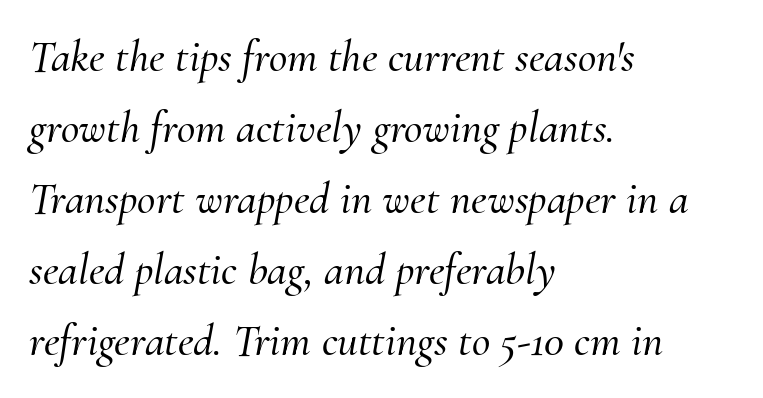
Q: Is the text italic (slanted)? A: Yes, it leans right by about 10 degrees.
Q: Is the typeface a serif or a sans-serif typeface? A: Serif.
Q: Is the text underlined? A: No.
Q: How is the paragraph aligned? A: Left-aligned.
Q: Is the spacing between letters normal or unusually wide? A: Normal.
Q: Is the spacing between lines tight, normal or loose? A: Normal.
Q: Width (condensed, normal, or wide)? A: Normal.
Q: Stroke contrast? A: Medium.
Q: x-height? A: Small.
Q: Monospaced? A: No.
